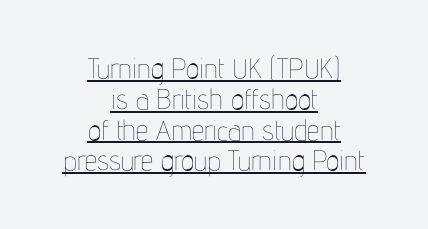
{"italic": "no", "bold": "no", "weight": "thin", "width": "condensed", "stroke_contrast": "low", "x_height": "medium", "monospaced": "no", "underline": "yes", "align": "center", "line_spacing": "tight", "line_spacing_ratio": 1.1, "letter_spacing": "normal", "letter_spacing_em": 0.0, "glyph_px": 28}
